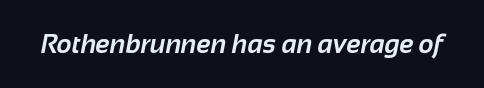
Q: Is the text bold? A: Yes.
Q: Is the text underlined? A: No.
Q: Is the spacing between letters normal or unusually wide? A: Normal.
